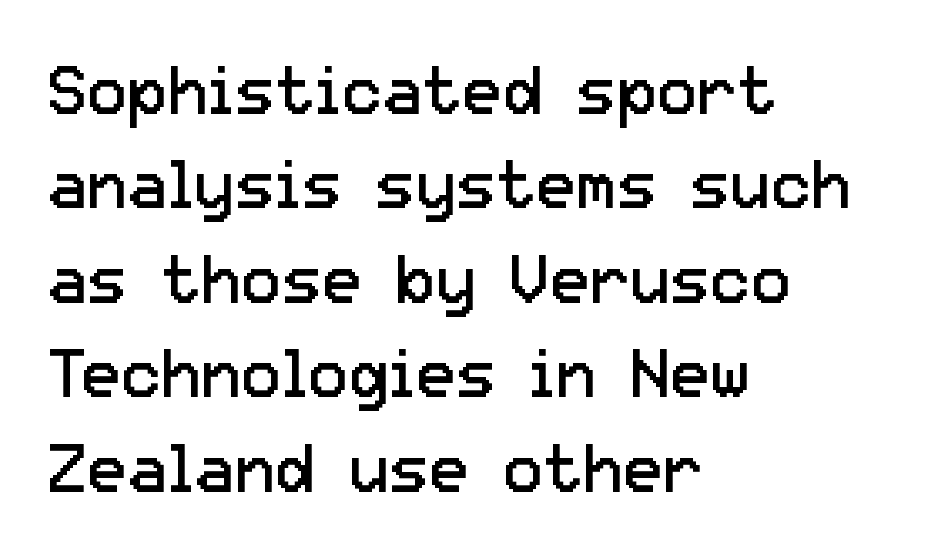
The passage shown is typed in a proportional face where columns would drift. Classification — sans serif. The string is rendered with underlining switched off. The lines in this sample share a left origin and differ only in where they stop. Horizontal bands of white between lines are of average thickness. Vertical strokes here are truly vertical.
